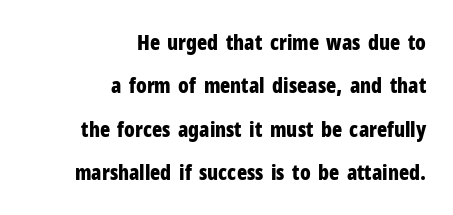
Every character sits straight up, as roman type does. No word sits above an underline. Compared with typical body copy, the letter spacing here is the same. Is the block centered? No — it sits flush against the right margin.
